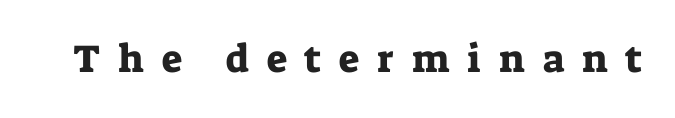
The image shows 39 px serif type, upright; set unusually wide letter spacing (+0.46 em), not underlined; low stroke contrast and a medium x-height.
